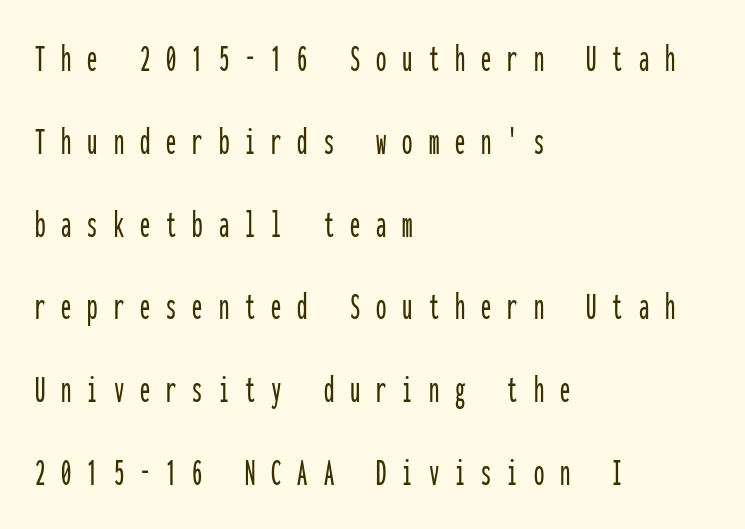
Q: Is the text italic (slanted)? A: No, it is upright.
Q: Is the typeface a serif or a sans-serif typeface? A: Sans-serif.
Q: Is the text underlined? A: No.
Q: How is the paragraph aligned? A: Left-aligned.
Q: Is the spacing between letters normal or unusually wide? A: Unusually wide.
Q: Is the spacing between lines tight, normal or loose? A: Loose.
Q: Width (condensed, normal, or wide)? A: Condensed.
Q: Stroke contrast? A: Low.
Q: x-height? A: Medium.
Q: Monospaced? A: Yes.
